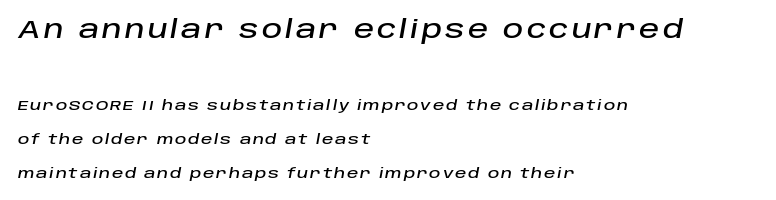
Q: Is the text italic (slanted)? A: Yes, it leans right by about 10 degrees.
Q: Is the text underlined? A: No.
Q: How is the paragraph aligned? A: Left-aligned.
Q: Is the spacing between lines tight, normal or loose? A: Loose.
Q: Which block of text is set in a larger size, the first (top) or the second (bottom)? A: The first (top) one.
